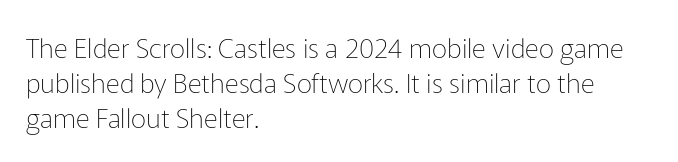
This sample keeps an unexceptional amount of space between lines. Characters remain perfectly vertical along every line. The gap between lines stays unmarked. Is this a heavy cut? Hardly; it is regular or lighter.
